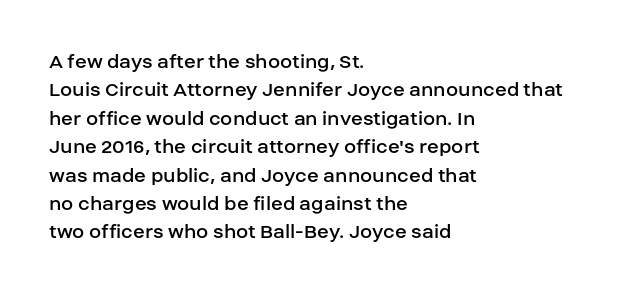
Q: Is the text bold? A: No.
Q: Is the text italic (slanted)? A: No, it is upright.
Q: Is the text underlined? A: No.
Q: How is the paragraph aligned? A: Left-aligned.
Q: Is the spacing between letters normal or unusually wide? A: Normal.
Q: Is the spacing between lines tight, normal or loose? A: Normal.
